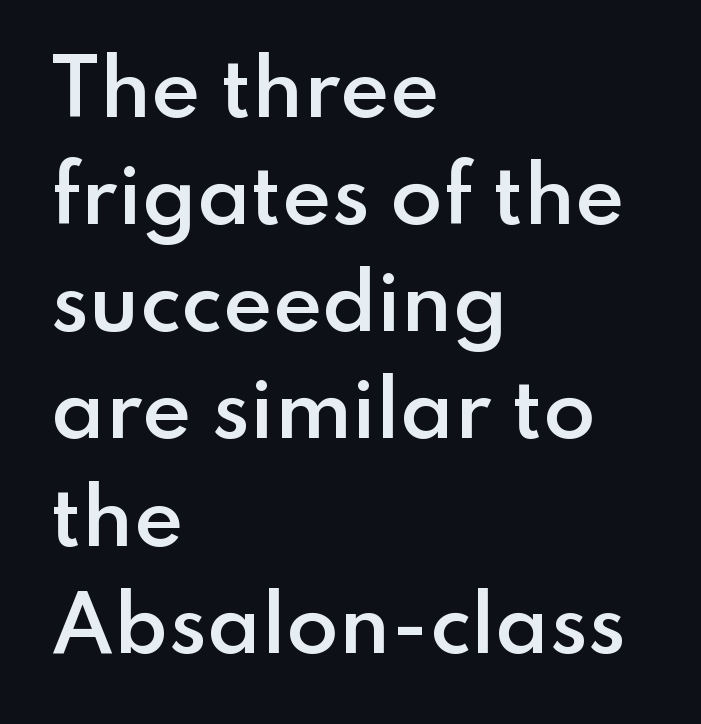
The image shows 76 px semibold sans-serif type, upright; set left-aligned, normal line spacing (1.41x), normal letter spacing, not underlined; low stroke contrast and a small x-height.
